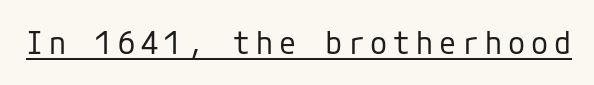
Stem width sits at or under what a default text font uses. Notice how the stems are strictly vertical — no italics here. This rendering features underlined lettering. Serifs: no, the terminals of the letterforms are clean.
